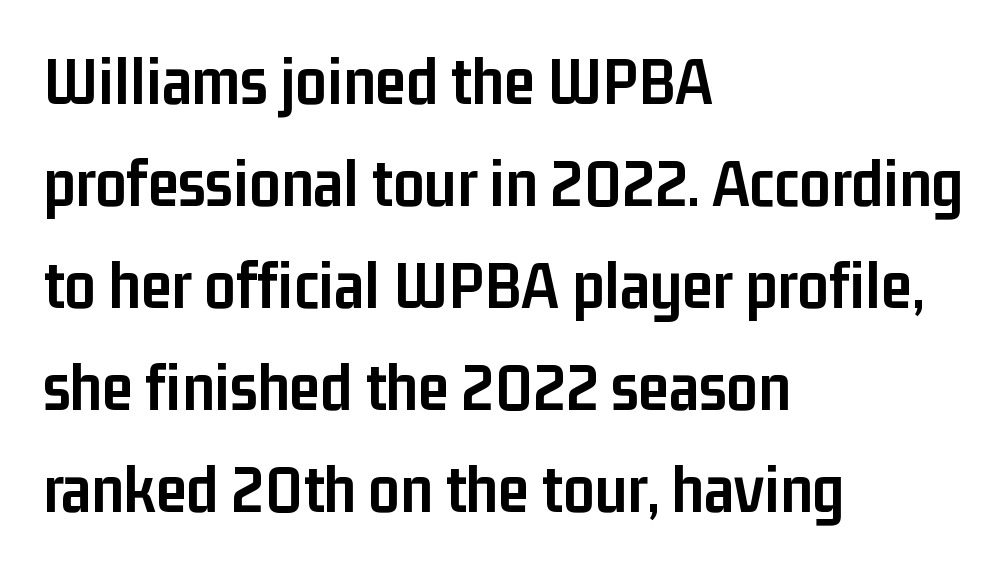
Stroke thickness is high; the sample reads as a true bold. Do the characters align in a grid? No, the font is proportional. Inter-character spacing is left at the font's built-in metrics. The space directly below the letters is spotless. Alignment: flush left.
